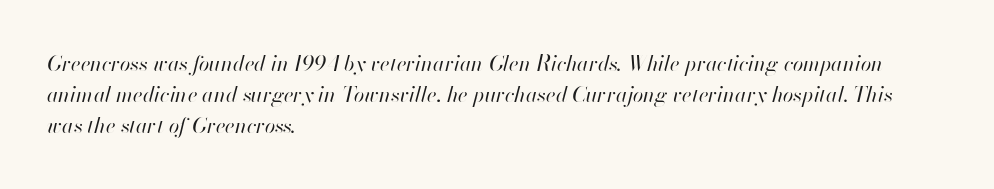
Q: Is the text bold? A: No.
Q: Is the text italic (slanted)? A: Yes, it leans right by about 13 degrees.
Q: Is the text underlined? A: No.
Q: How is the paragraph aligned? A: Left-aligned.
Q: Is the spacing between letters normal or unusually wide? A: Normal.
Q: Is the spacing between lines tight, normal or loose? A: Normal.
